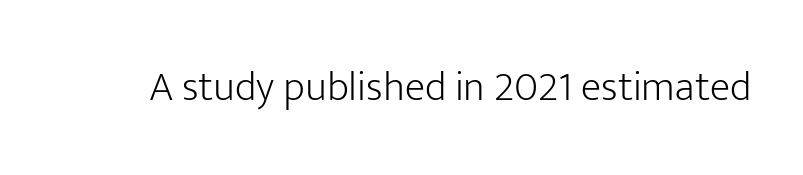
Descender tails drop into unmarked territory. The typeface chosen for these lines omits serifs. This is not heavy type; no bold has been used. Observe the ordinary spacing: letters are neighbours, not strangers. Tall strokes in this sample are plumb rather than angled.
